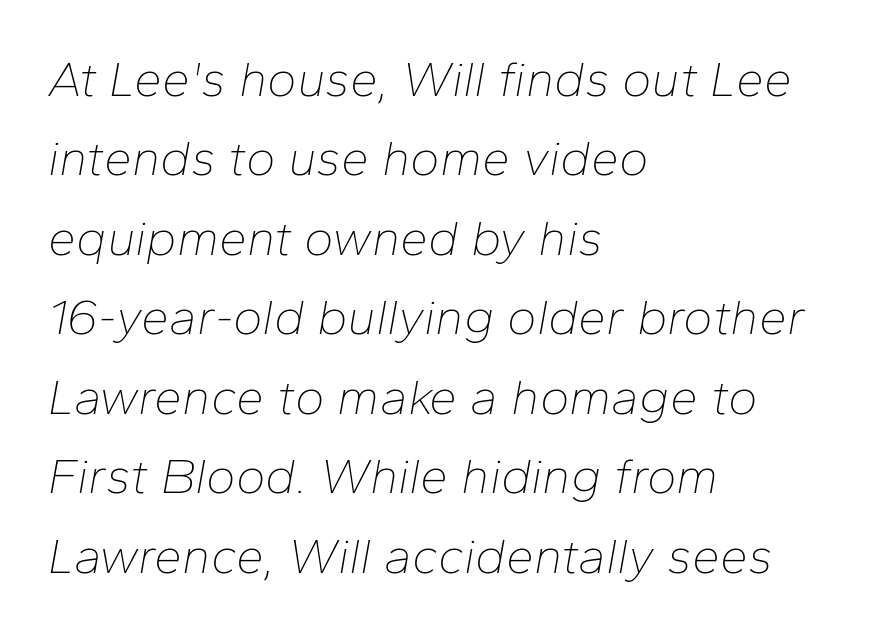
Is there much room between lines? A standard amount, neither cramped nor airy. The characters are drawn with everyday or finer stroke widths. A clean baseline with only descenders dipping below it. Style check: oblique. The lines are quadded left.
